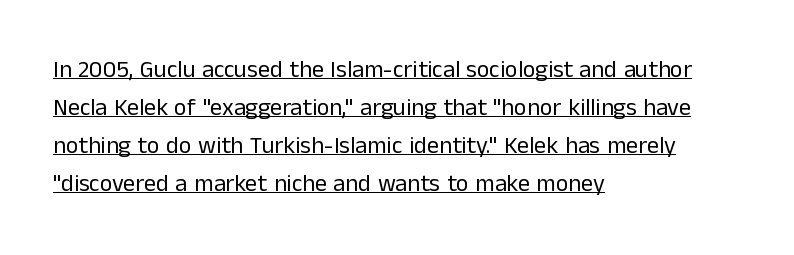
This rendering uses left alignment, leaving the right contour irregular. The rendering uses a moderate line-height, typical for paragraphs. Decoration check: the copy is underlined. Nope, not italic — everything's standing straight. The font is comparable to plain body text, perhaps lighter.
